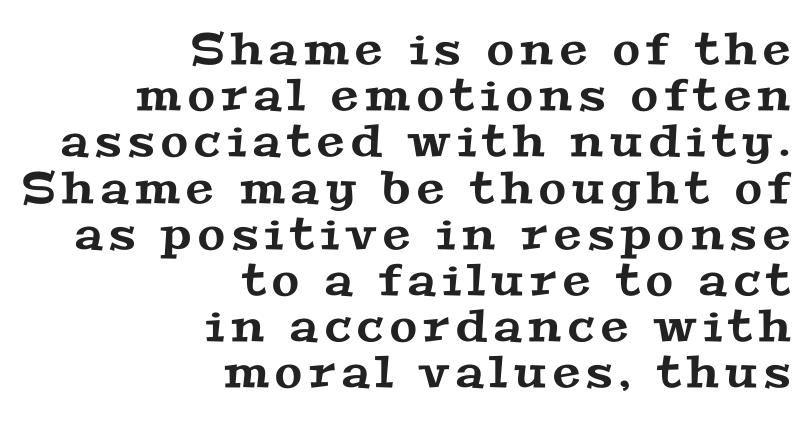
The image shows 44 px wide serif type; set right-aligned, tight line spacing (1.05x), not underlined; medium stroke contrast and a medium x-height.
